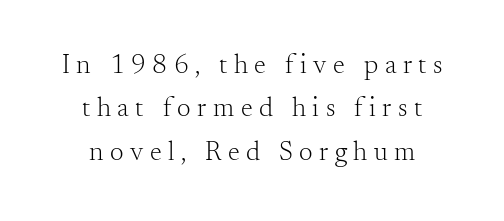
The image shows 27 px text type, upright; set normal line spacing (1.61x), unusually wide letter spacing (+0.24 em), not underlined.
